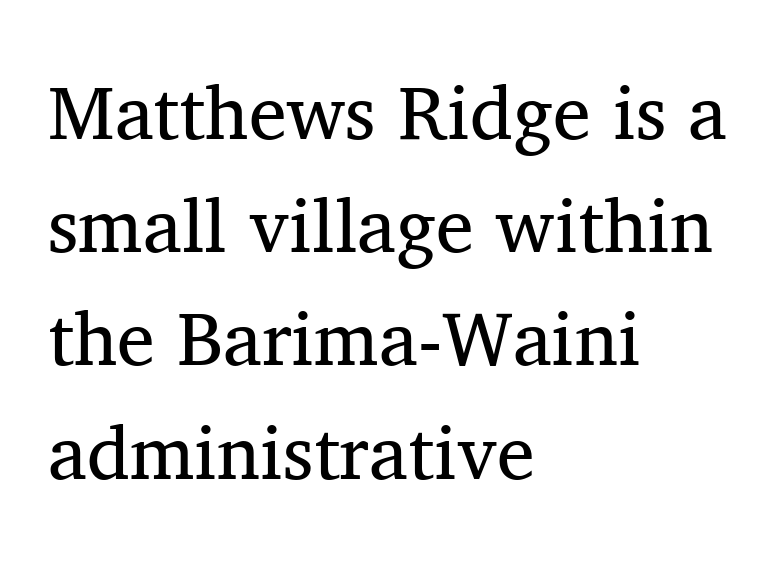
The image shows 76 px regular-weight serif type, upright; set left-aligned, normal line spacing (1.49x), normal letter spacing, not underlined; medium stroke contrast and a medium x-height.
